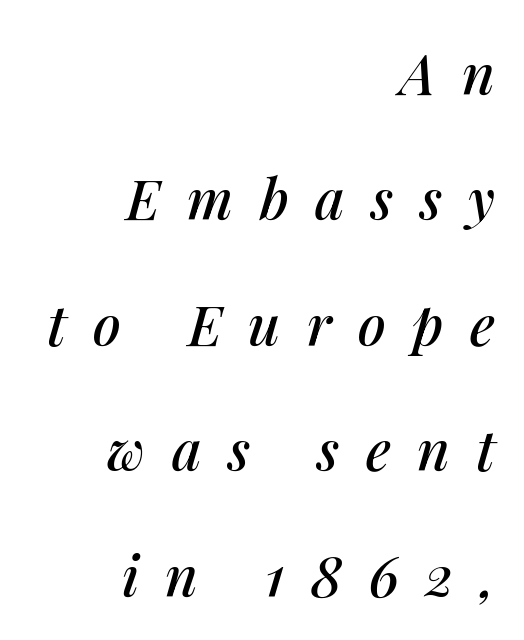
Q: Is the text italic (slanted)? A: Yes, it leans right by about 14 degrees.
Q: Is the text underlined? A: No.
Q: How is the paragraph aligned? A: Right-aligned.
Q: Is the spacing between letters normal or unusually wide? A: Unusually wide.
Q: Is the spacing between lines tight, normal or loose? A: Loose.
Q: Width (condensed, normal, or wide)? A: Normal.
Q: Stroke contrast? A: Medium.
Q: x-height? A: Medium.
Q: Monospaced? A: No.
